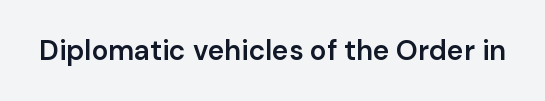
A bit beefed up — I'd call it semibold rather than bold. Look at the tracking — it's just the regular setting, nothing added. The space beneath each line is pristine and unruled. Varying glyph widths throughout — classic text-font behaviour. Typographically, this falls in the sans-serif category.
